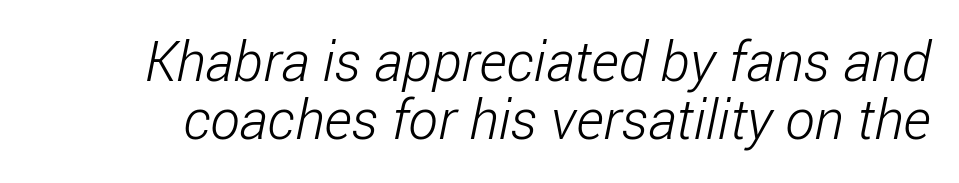
{"serif": "no", "bold": "no", "weight": "light", "width": "condensed", "stroke_contrast": "low", "x_height": "medium", "monospaced": "no", "underline": "no", "line_spacing": "tight", "line_spacing_ratio": 1.04, "letter_spacing": "normal", "letter_spacing_em": 0.0, "glyph_px": 56}
